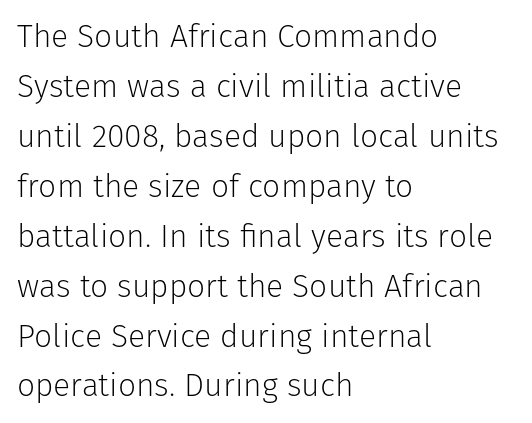
{"serif": "no", "italic": "no", "bold": "no", "weight": "light", "width": "normal", "stroke_contrast": "low", "x_height": "medium", "monospaced": "no", "underline": "no", "align": "left", "line_spacing": "normal", "line_spacing_ratio": 1.56, "letter_spacing": "normal", "letter_spacing_em": 0.0, "glyph_px": 32}
